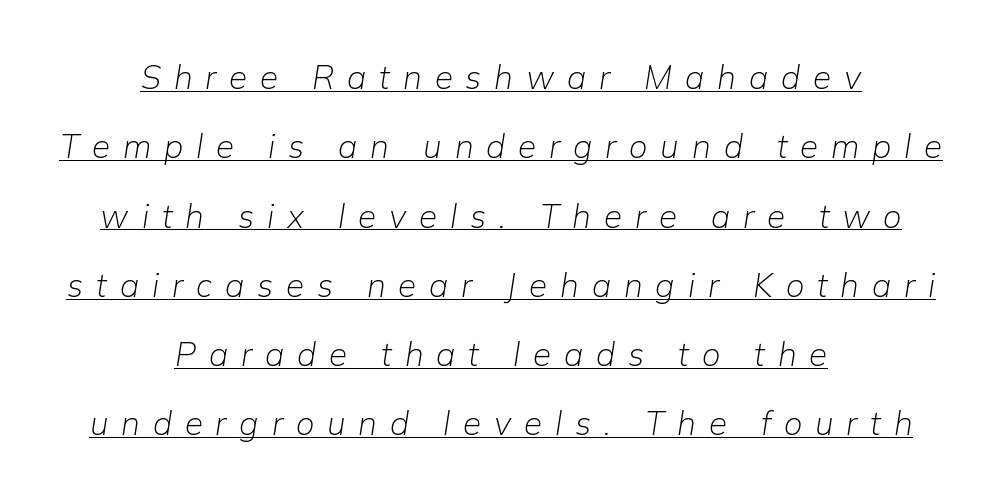
The image shows 33 px light type, italic (leaning right); set centered, loose line spacing (2.1x), unusually wide letter spacing (+0.39 em), underlined; low stroke contrast and a medium x-height.
